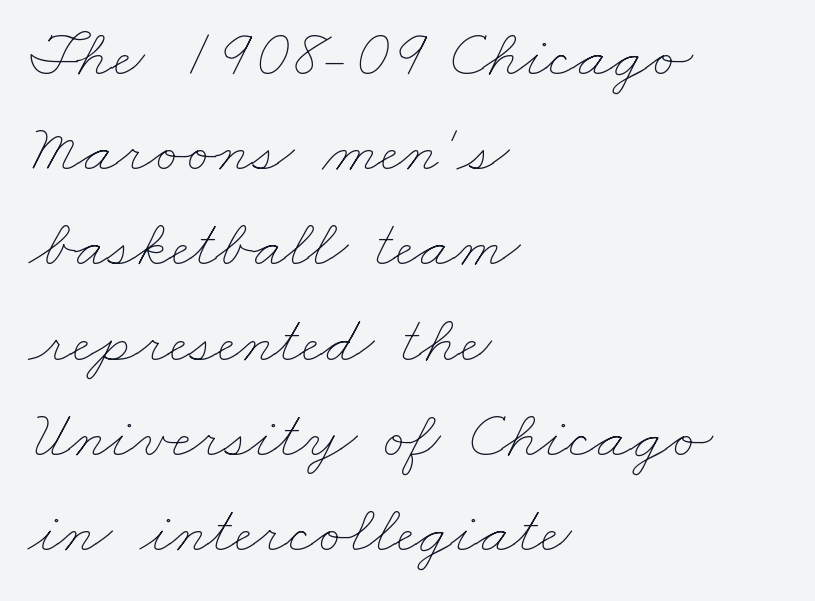
Q: Is the text bold? A: No.
Q: Is the text underlined? A: No.
Q: How is the paragraph aligned? A: Left-aligned.
Q: Is the spacing between letters normal or unusually wide? A: Normal.
Q: Is the spacing between lines tight, normal or loose? A: Normal.
Q: Width (condensed, normal, or wide)? A: Wide.
Q: Stroke contrast? A: Low.
Q: x-height? A: Small.
Q: Monospaced? A: No.
